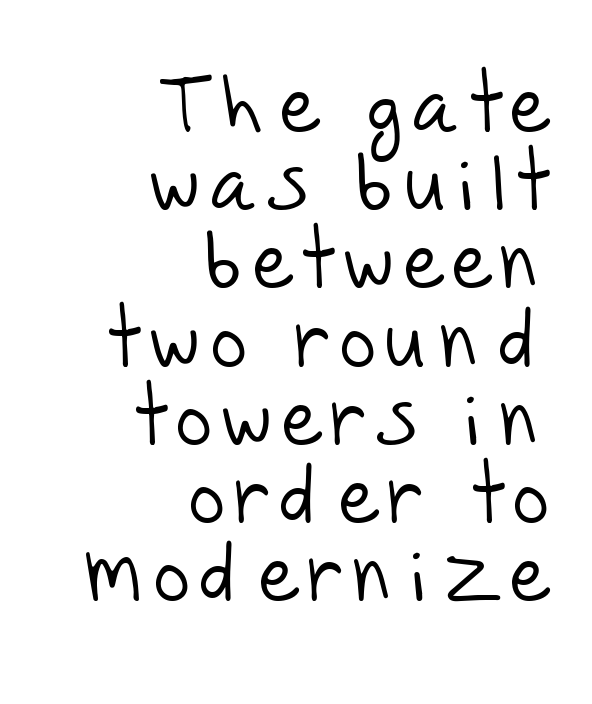
Horizontal alignment here is rightward, an uncommon choice for prose. Looks like regular typesetting: each glyph gets only the width it needs. Baseline-to-baseline distance is barely more than the letter height. The designer went with a sans here, leaving each stem footless. Compared with a typical body face, this is equally light or lighter still. Has an underline been added? It has not.
